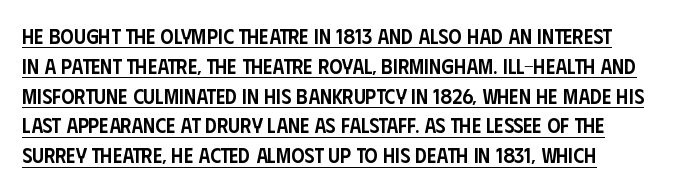
Q: Is the text bold? A: Semi-bold.
Q: Is the text italic (slanted)? A: No, it is upright.
Q: Is the text underlined? A: Yes.
Q: Is the spacing between letters normal or unusually wide? A: Normal.
Q: Is the spacing between lines tight, normal or loose? A: Normal.
